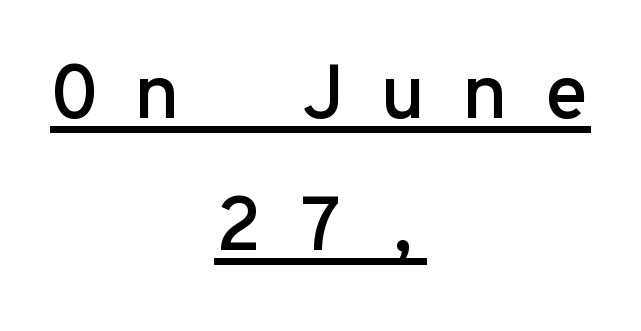
The image shows 77 px sans-serif type, upright, monospaced; set centered, line spacing 1.72x, unusually wide letter spacing (+0.45 em), underlined; low stroke contrast and a medium x-height.
